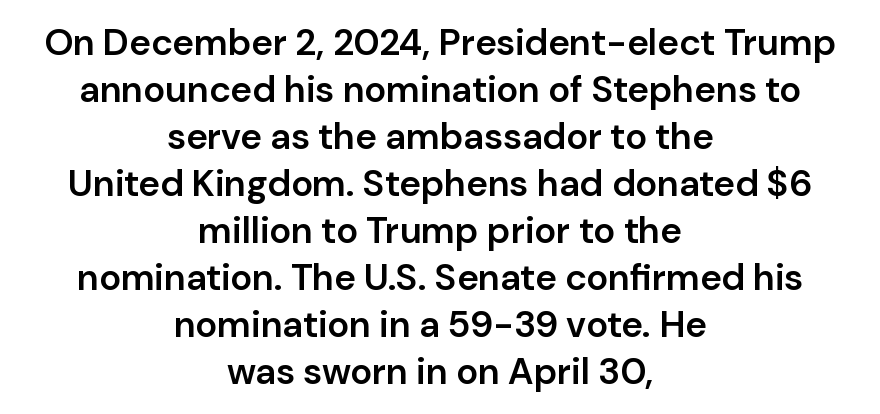
{"serif": "no", "italic": "no", "bold": "semi", "weight": "semibold", "width": "normal", "stroke_contrast": "low", "x_height": "medium", "monospaced": "no", "underline": "no", "align": "center", "line_spacing": "normal", "line_spacing_ratio": 1.27, "letter_spacing": "normal", "letter_spacing_em": 0.0, "glyph_px": 37}
